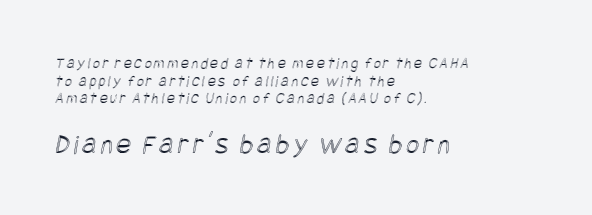
The image shows 28 px condensed type; set left-aligned, tight line spacing (1.1x), not underlined; the second (bottom) block is 1.75x larger; a large x-height.
